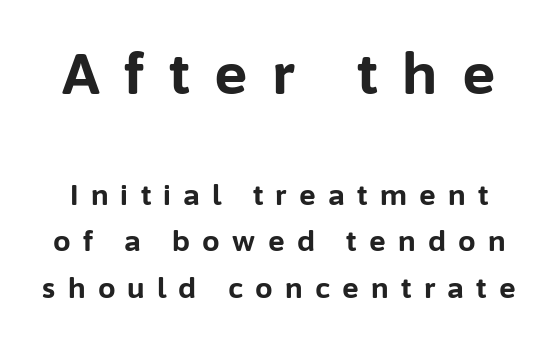
Letterform terminals end flat and unadorned throughout the passage. Normally led — the rows are evenly, conventionally spaced. Spacing between characters has been opened up far beyond the box default. This rendering features lettering with no underline. Strokes here are thick enough to call this a true bold. The lettering holds an erect, upright posture throughout.
